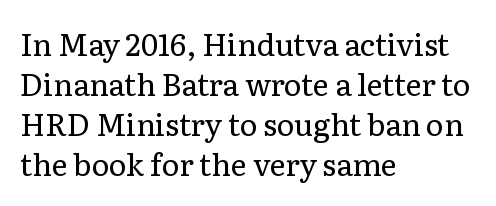
{"serif": "yes", "italic": "no", "bold": "no", "weight": "regular", "width": "normal", "stroke_contrast": "low", "x_height": "medium", "monospaced": "no", "underline": "no", "align": "left", "line_spacing": "normal", "line_spacing_ratio": 1.33, "letter_spacing": "normal", "letter_spacing_em": 0.0, "glyph_px": 30}
